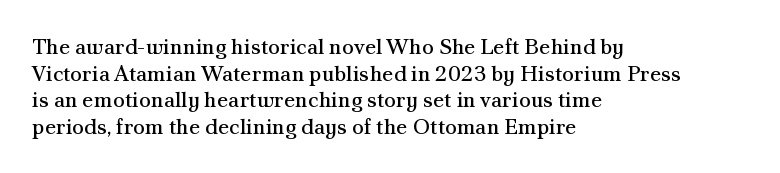
The image shows 22 px text type, upright; set left-aligned, line spacing 1.21x, normal letter spacing, not underlined.
